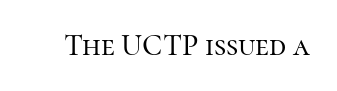
The image shows 30 px serif type, upright; set normal letter spacing, not underlined; high stroke contrast and a medium x-height.
